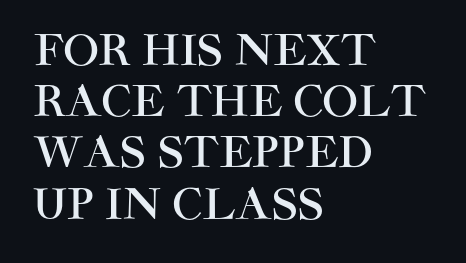
Q: Is the text italic (slanted)? A: No, it is upright.
Q: Is the typeface a serif or a sans-serif typeface? A: Sans-serif.
Q: Is the text underlined? A: No.
Q: How is the paragraph aligned? A: Left-aligned.
Q: Is the spacing between letters normal or unusually wide? A: Normal.
Q: Width (condensed, normal, or wide)? A: Normal.
Q: Stroke contrast? A: High.
Q: x-height? A: Large.
Q: Monospaced? A: No.
